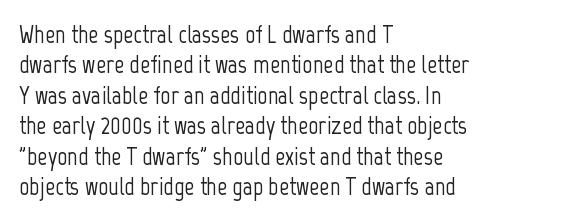
{"italic": "no", "underline": "no", "align": "left", "line_spacing_ratio": 1.22, "letter_spacing": "normal", "letter_spacing_em": 0.0, "glyph_px": 25}
